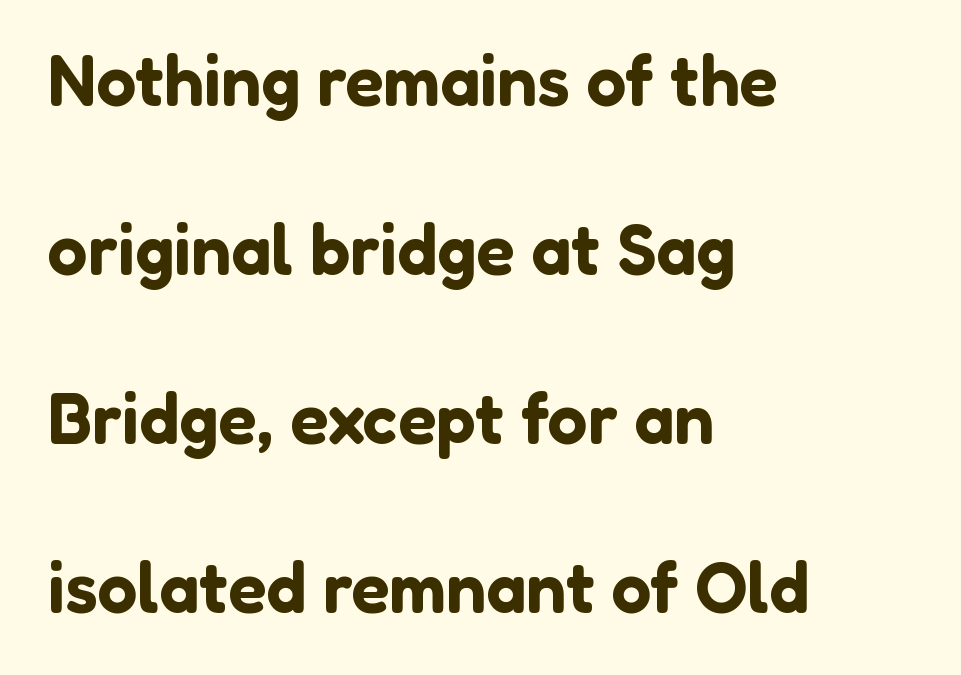
The image shows 71 px sans-serif type, upright; set left-aligned, loose line spacing (2.38x), normal letter spacing, not underlined; low stroke contrast and a medium x-height.
